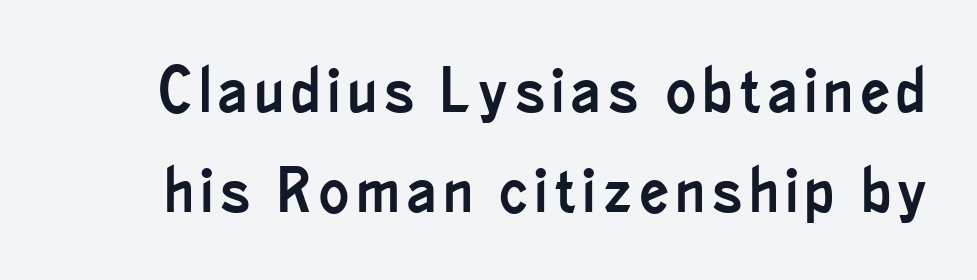
Check the space under the baseline: it is left empty. Examine the stroke ends and you'll find no serifs. A typesetter would mark this as roman, not italic. You could not count columns in this text — the font is proportionally spaced. How would I describe the line gaps? Plain and ordinary.
